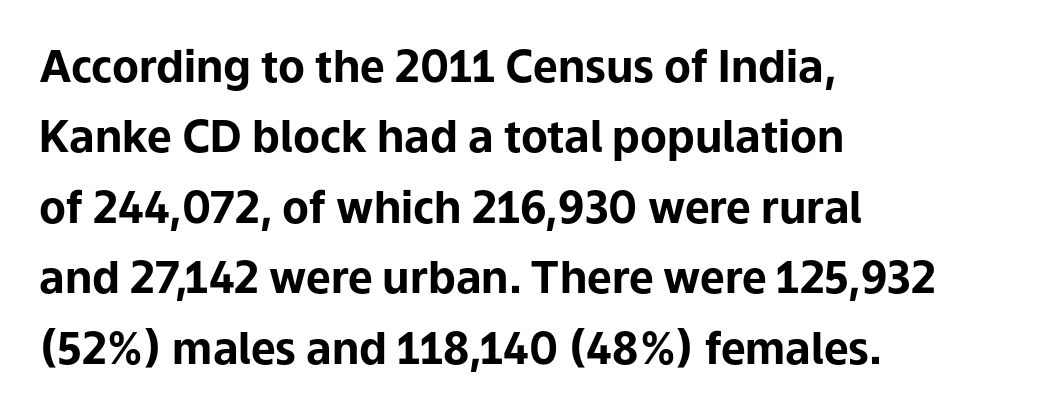
The image shows 44 px bold sans-serif type, upright; set left-aligned, normal line spacing (1.6x), normal letter spacing, not underlined; low stroke contrast and a medium x-height.
